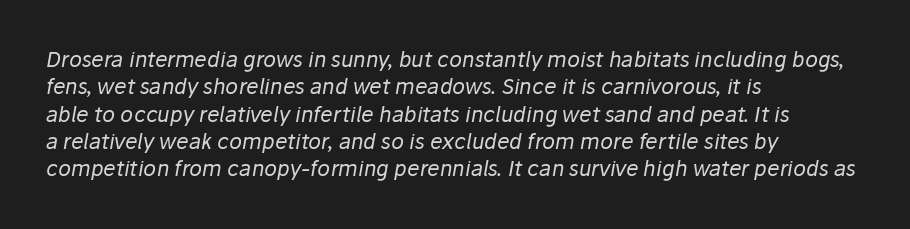
{"italic": "yes", "lean": "right", "slant_degrees": 10, "bold": "no", "underline": "no", "align": "left", "line_spacing": "normal", "line_spacing_ratio": 1.3, "letter_spacing": "normal", "letter_spacing_em": 0.0, "glyph_px": 21}
